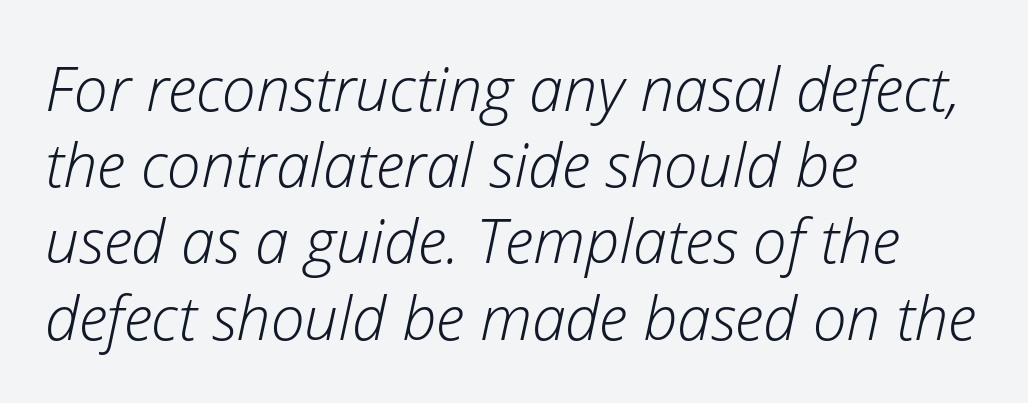
{"italic": "yes", "lean": "right", "slant_degrees": 12, "bold": "no", "weight": "light", "width": "normal", "stroke_contrast": "low", "x_height": "medium", "monospaced": "no", "underline": "no", "align": "left", "line_spacing": "normal", "line_spacing_ratio": 1.25, "letter_spacing": "normal", "letter_spacing_em": 0.0, "glyph_px": 61}
